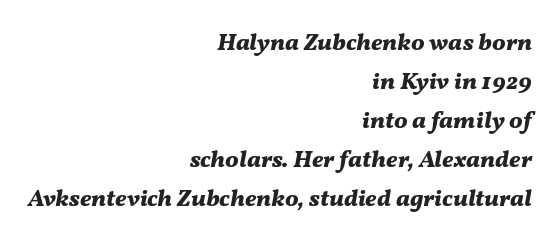
The image shows 24 px bold type, italic (leaning right); set right-aligned, normal line spacing (1.62x), normal letter spacing, not underlined.
